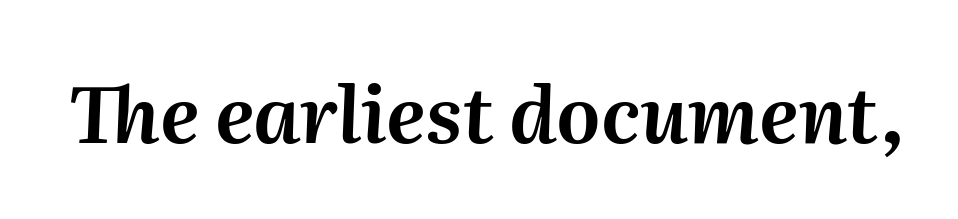
{"italic": "yes", "lean": "right", "slant_degrees": 2, "width": "normal", "stroke_contrast": "medium", "x_height": "medium", "monospaced": "no", "underline": "no", "letter_spacing": "normal", "letter_spacing_em": 0.0, "glyph_px": 77}
